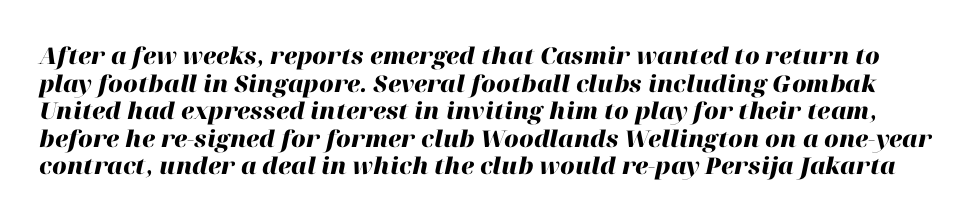
Q: Is the text bold? A: Yes.
Q: Is the text italic (slanted)? A: Yes, it leans right by about 12 degrees.
Q: Is the text underlined? A: No.
Q: Is the spacing between letters normal or unusually wide? A: Normal.
